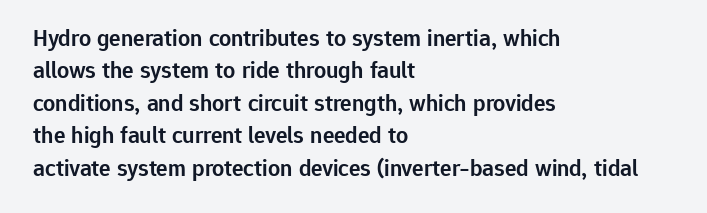
Does the leading feel generous? No, just average. Words float on clear page, feet unadorned. These lines carry some extra weight — a demibold, not a full bold. A classic flush-left, rag-right setting is used for this passage. The letters sit at their default tracking, neither squeezed nor spread.
